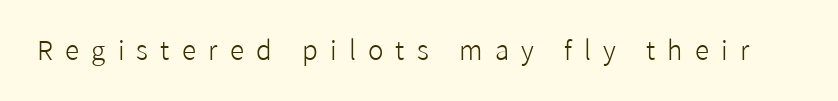
The image shows 26 px text type, upright; set unusually wide letter spacing (+0.47 em), not underlined.
